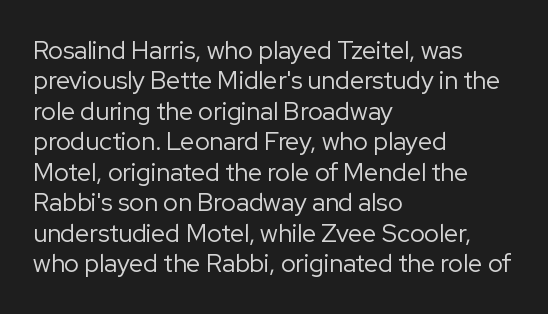
{"italic": "no", "bold": "no", "underline": "no", "align": "left", "line_spacing_ratio": 1.22, "letter_spacing": "normal", "letter_spacing_em": 0.0, "glyph_px": 25}
